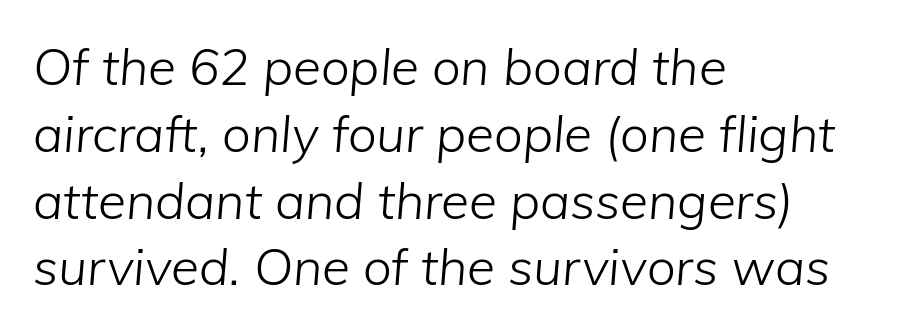
Q: Is the text bold? A: No.
Q: Is the text italic (slanted)? A: Yes, it leans right by about 5 degrees.
Q: Is the text underlined? A: No.
Q: How is the paragraph aligned? A: Left-aligned.
Q: Is the spacing between letters normal or unusually wide? A: Normal.
Q: Is the spacing between lines tight, normal or loose? A: Normal.
Q: Width (condensed, normal, or wide)? A: Normal.
Q: Stroke contrast? A: Low.
Q: x-height? A: Medium.
Q: Monospaced? A: No.
